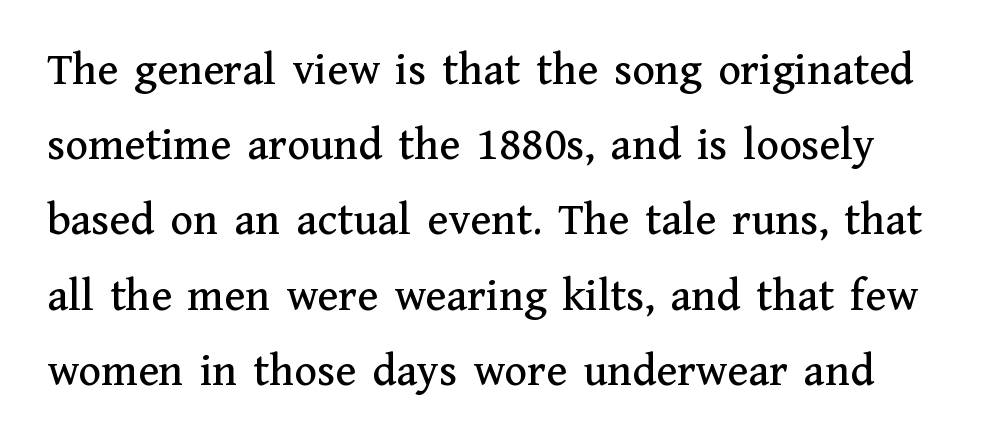
Q: Is the text italic (slanted)? A: No, it is upright.
Q: Is the typeface a serif or a sans-serif typeface? A: Serif.
Q: Is the text underlined? A: No.
Q: Is the spacing between letters normal or unusually wide? A: Normal.
Q: Is the spacing between lines tight, normal or loose? A: Normal.
Q: Width (condensed, normal, or wide)? A: Normal.
Q: Stroke contrast? A: Medium.
Q: x-height? A: Medium.
Q: Monospaced? A: No.
